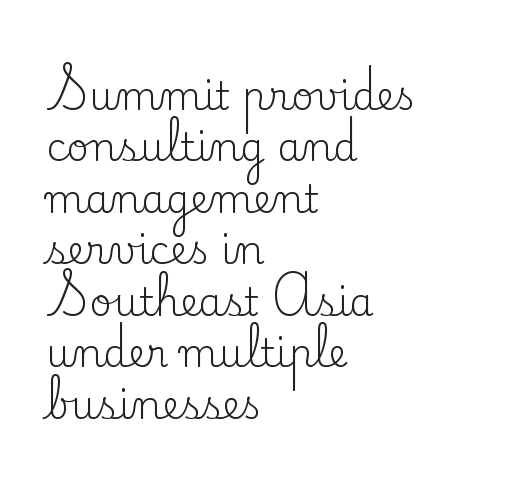
The image shows 39 px regular-weight type, upright; set left-aligned, normal line spacing (1.32x), normal letter spacing, not underlined; low stroke contrast and a small x-height.
